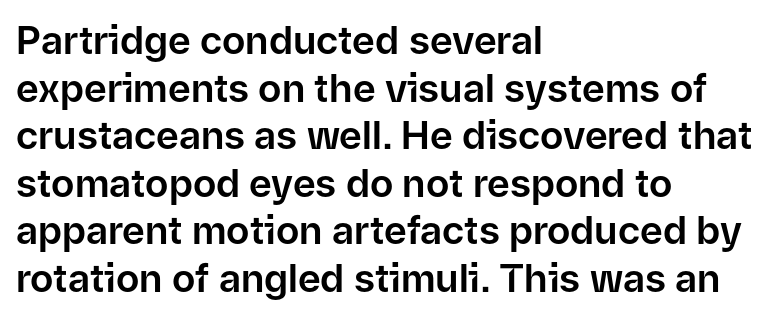
{"serif": "no", "italic": "no", "width": "normal", "stroke_contrast": "low", "x_height": "medium", "monospaced": "no", "underline": "no", "align": "left", "line_spacing_ratio": 1.22, "letter_spacing": "normal", "letter_spacing_em": 0.0, "glyph_px": 39}
